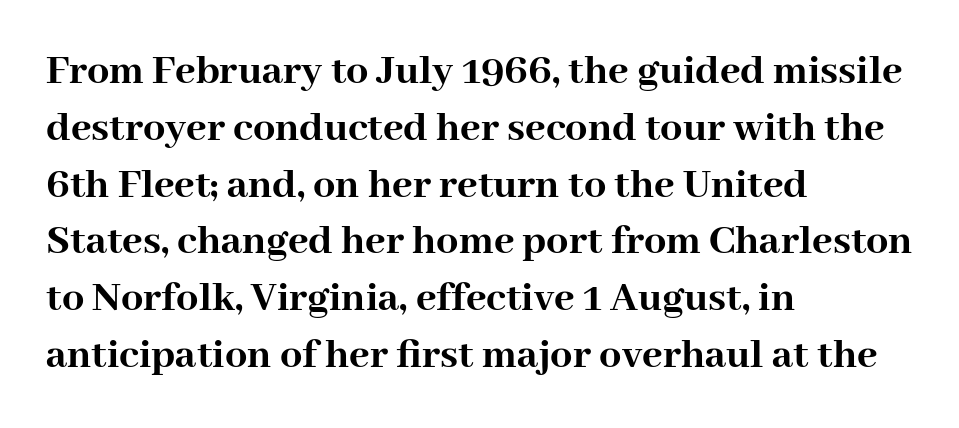
The image shows 44 px semibold serif type, upright; set left-aligned, normal line spacing (1.29x), normal letter spacing, not underlined; high stroke contrast and a medium x-height.
